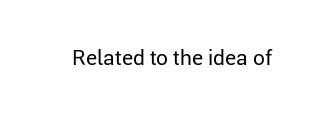
Q: Is the text bold? A: No.
Q: Is the text italic (slanted)? A: No, it is upright.
Q: Is the text underlined? A: No.
Q: Is the spacing between letters normal or unusually wide? A: Normal.
